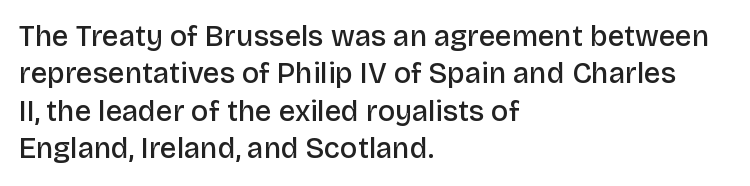
The image shows 29 px semibold sans-serif type, upright; set left-aligned, normal line spacing (1.29x), normal letter spacing, not underlined; low stroke contrast and a large x-height.
